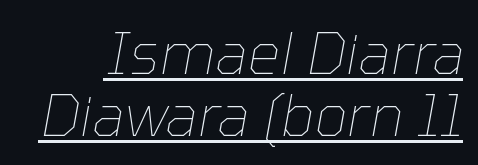
The image shows 58 px thin type, italic (leaning right); set tight line spacing (1.07x), normal letter spacing, underlined; low stroke contrast and a medium x-height.
